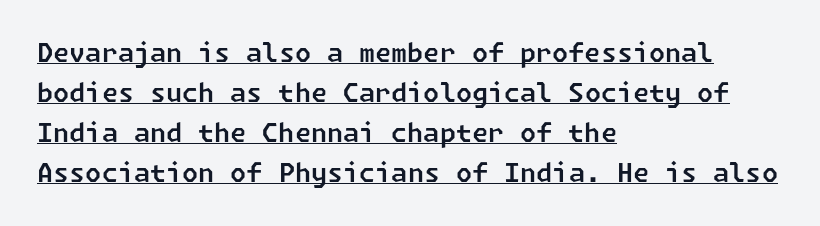
{"underline": "yes", "align": "left", "line_spacing": "normal", "line_spacing_ratio": 1.54, "letter_spacing": "normal", "letter_spacing_em": 0.0, "glyph_px": 26}
